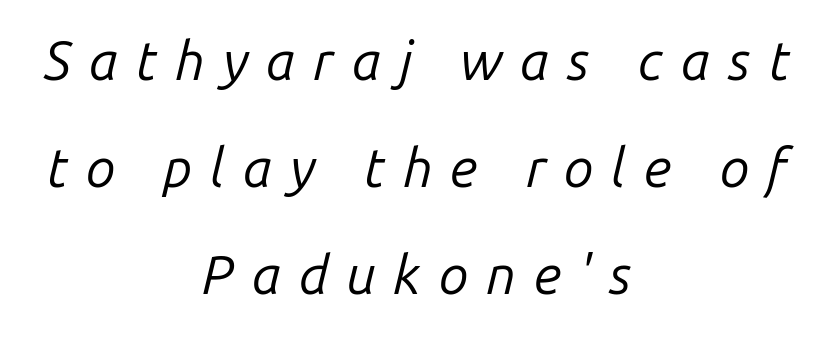
{"italic": "yes", "lean": "right", "slant_degrees": 14, "bold": "no", "weight": "regular", "width": "normal", "stroke_contrast": "low", "x_height": "medium", "monospaced": "no", "underline": "no", "align": "center", "line_spacing": "loose", "line_spacing_ratio": 1.98, "letter_spacing": "wide", "letter_spacing_em": 0.33, "glyph_px": 54}
